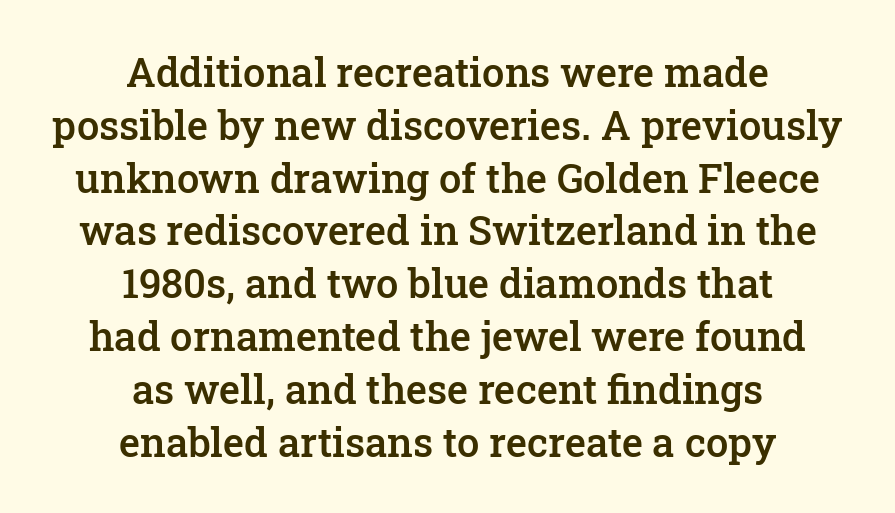
The image shows 40 px semibold serif type, upright; set centered, normal line spacing (1.32x), normal letter spacing, not underlined; low stroke contrast and a medium x-height.
